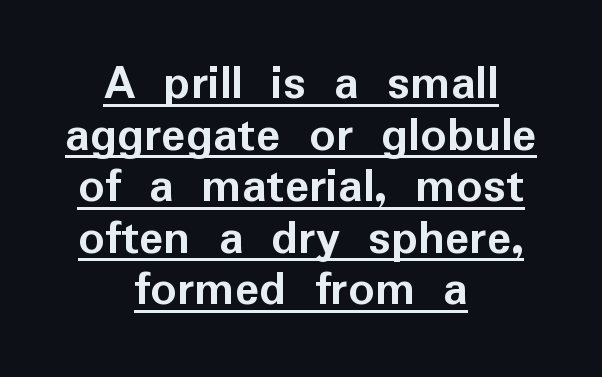
{"serif": "no", "italic": "no", "bold": "yes", "weight": "semibold", "width": "normal", "stroke_contrast": "low", "x_height": "medium", "monospaced": "no", "underline": "yes", "align": "center", "line_spacing": "tight", "line_spacing_ratio": 1.01, "letter_spacing": "normal", "letter_spacing_em": 0.0, "glyph_px": 51}
